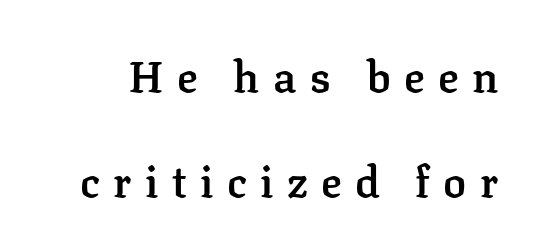
The font family rendered here belongs to the serif group. Italic: no, the glyphs are upright roman. Compared with typical paragraphs, the rows here are farther apart. The face used here is proportionally spaced, like ordinary book or web type.
